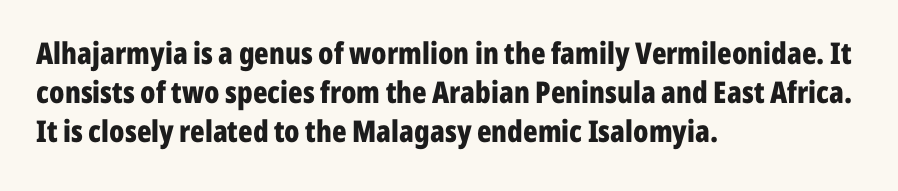
{"serif": "no", "italic": "no", "bold": "yes", "weight": "bold", "width": "condensed", "stroke_contrast": "low", "x_height": "medium", "monospaced": "no", "underline": "no", "align": "left", "line_spacing": "normal", "line_spacing_ratio": 1.3, "letter_spacing": "normal", "letter_spacing_em": 0.0, "glyph_px": 30}
